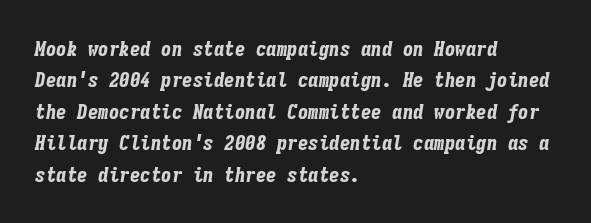
The strokes are fattened all the way to bold. The paragraph has a hard left edge and a soft right edge. Quick note: underline off. The rows are spaced the way most documents space them.
